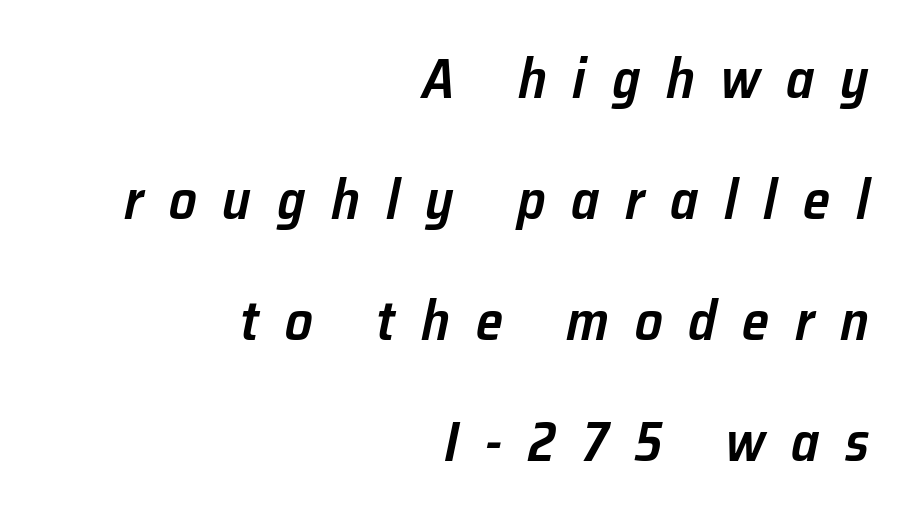
{"italic": "yes", "lean": "right", "slant_degrees": 12, "bold": "semi", "weight": "semibold", "width": "normal", "stroke_contrast": "low", "x_height": "medium", "monospaced": "no", "underline": "no", "align": "right", "line_spacing": "loose", "line_spacing_ratio": 2.2, "letter_spacing": "wide", "letter_spacing_em": 0.47, "glyph_px": 55}
